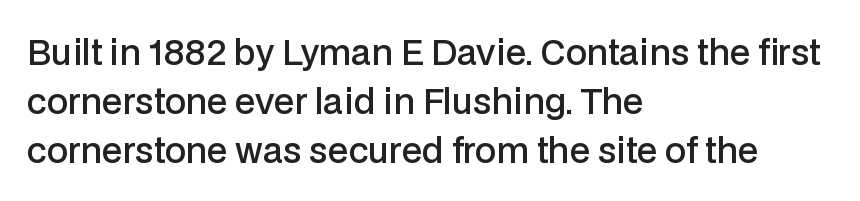
{"serif": "no", "italic": "no", "bold": "semi", "weight": "semibold", "width": "normal", "stroke_contrast": "low", "x_height": "medium", "monospaced": "no", "underline": "no", "align": "left", "line_spacing": "normal", "line_spacing_ratio": 1.44, "letter_spacing": "normal", "letter_spacing_em": 0.0, "glyph_px": 34}
